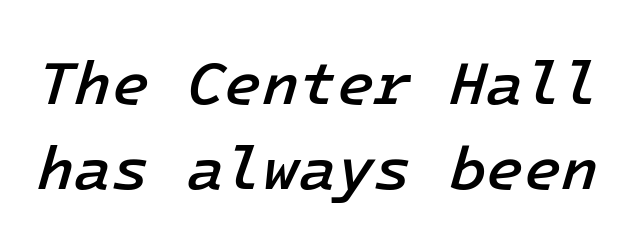
The image shows 61 px semibold type, italic (leaning right); set normal line spacing (1.39x), normal letter spacing, not underlined; low stroke contrast and a medium x-height.
